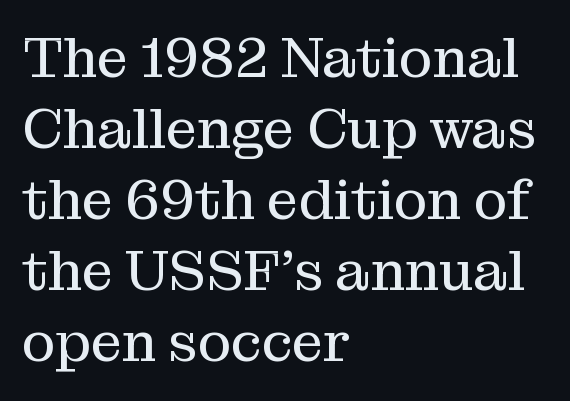
Q: Is the text bold? A: No.
Q: Is the text italic (slanted)? A: No, it is upright.
Q: Is the typeface a serif or a sans-serif typeface? A: Serif.
Q: Is the text underlined? A: No.
Q: How is the paragraph aligned? A: Left-aligned.
Q: Is the spacing between letters normal or unusually wide? A: Normal.
Q: Is the spacing between lines tight, normal or loose? A: Normal.
Q: Width (condensed, normal, or wide)? A: Normal.
Q: Stroke contrast? A: Medium.
Q: x-height? A: Medium.
Q: Monospaced? A: No.
